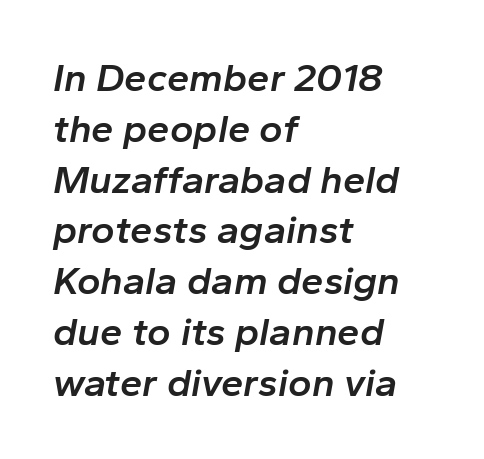
Notice how the passage keeps a crisp vertical edge on the left only. The lines sit at an ordinary, default distance from one another. Slanted lettering throughout. Check under the words: just untouched page.
